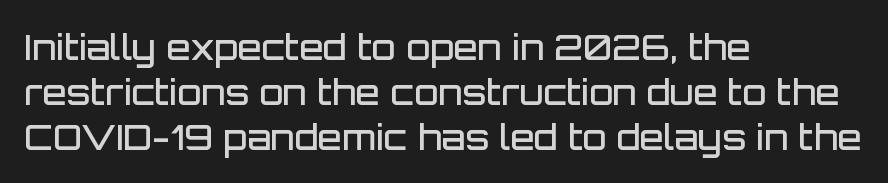
{"serif": "no", "italic": "no", "bold": "semi", "weight": "semibold", "width": "normal", "stroke_contrast": "low", "x_height": "large", "monospaced": "no", "underline": "no", "align": "left", "line_spacing": "normal", "line_spacing_ratio": 1.28, "letter_spacing": "normal", "letter_spacing_em": 0.0, "glyph_px": 35}
